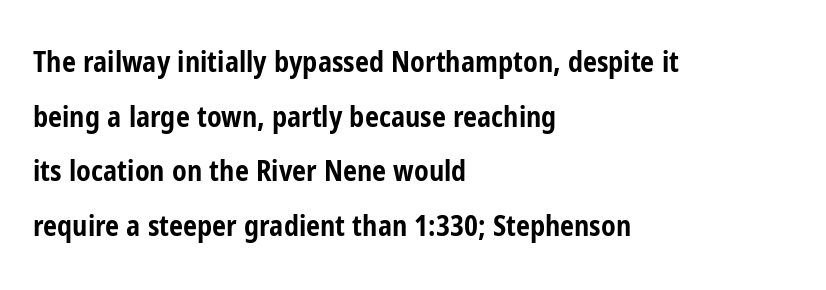
{"serif": "no", "italic": "no", "bold": "yes", "weight": "bold", "width": "condensed", "stroke_contrast": "low", "x_height": "medium", "monospaced": "no", "underline": "no", "align": "left", "line_spacing": "loose", "line_spacing_ratio": 1.95, "letter_spacing": "normal", "letter_spacing_em": 0.0, "glyph_px": 28}
